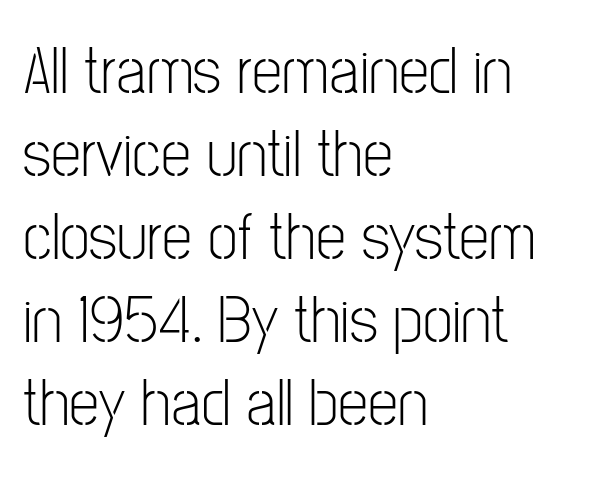
The image shows 68 px light, condensed sans-serif type, upright; set left-aligned, line spacing 1.22x, normal letter spacing, not underlined; low stroke contrast and a medium x-height.
